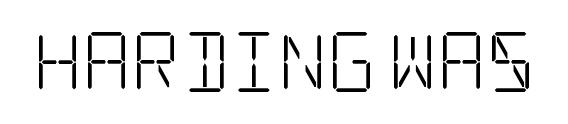
Is the letter spacing exaggerated? No — it looks like the ordinary default. In terms of letterform style, serifs are clearly present. Bare-footed words on every line. Style check: upright.
